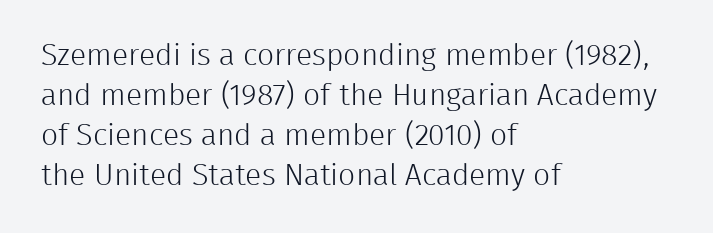
The image shows 30 px light sans-serif type, upright; set left-aligned, normal line spacing (1.33x), normal letter spacing, not underlined; low stroke contrast and a medium x-height.
